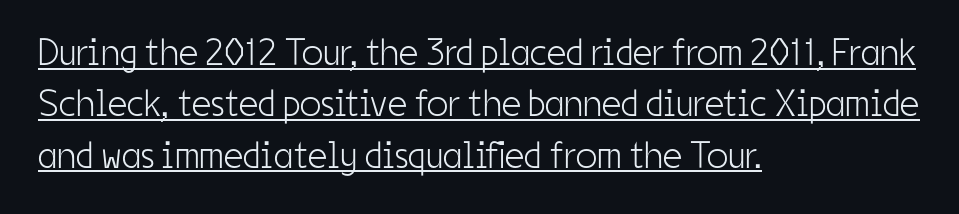
The image shows 38 px light, condensed sans-serif type, upright; set left-aligned, normal line spacing (1.35x), normal letter spacing, underlined; low stroke contrast and a medium x-height.
